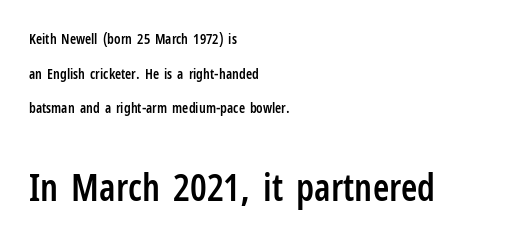
{"serif": "no", "italic": "no", "bold": "semi", "weight": "semibold", "width": "condensed", "stroke_contrast": "low", "x_height": "medium", "monospaced": "no", "underline": "no", "align": "left", "line_spacing": "loose", "line_spacing_ratio": 2.48, "letter_spacing": "normal", "letter_spacing_em": 0.0, "larger_block": "second", "size_ratio": 2.64, "glyph_px": 37}
